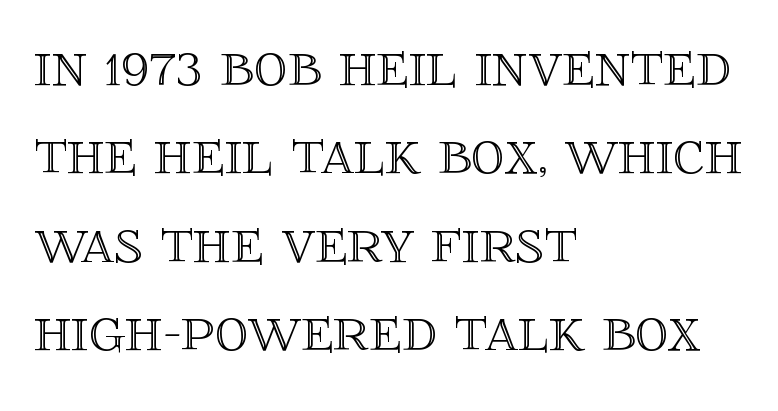
Inter-character spacing is left at the font's built-in metrics. Layout note: lines flush left. Think of a printed novel: that variable character pitch is what you see here. The words here are not underlined.
